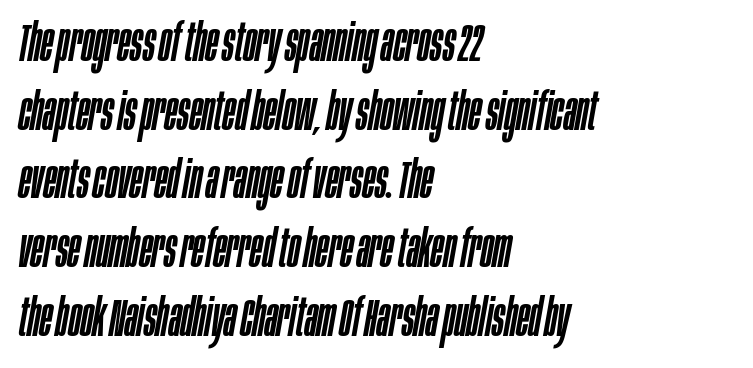
Do the characters align in a grid? No, the font is proportional. The line texture is even and compact thanks to regular tracking. It's the slanting kind of type. Quick note: underline off. Every row of glyphs begins at an identical x-position on the left. These lines sit exactly where default settings would place them.
